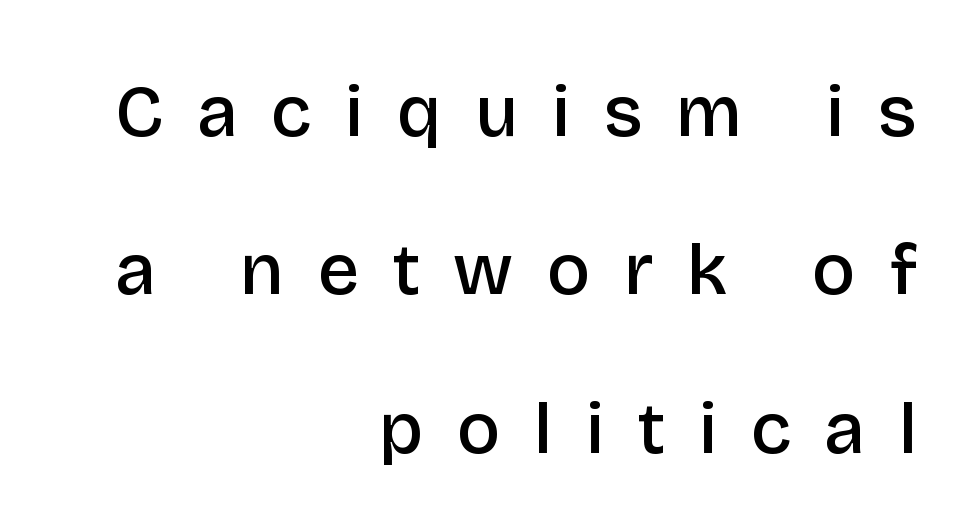
The image shows 73 px semibold sans-serif type, upright; set right-aligned, loose line spacing (2.17x), unusually wide letter spacing (+0.46 em), not underlined; low stroke contrast and a large x-height.
